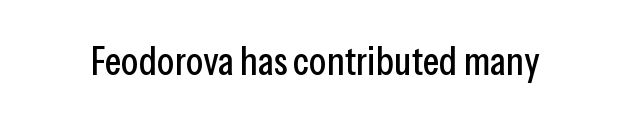
{"serif": "no", "italic": "no", "width": "condensed", "stroke_contrast": "low", "x_height": "medium", "monospaced": "no", "underline": "no", "letter_spacing": "normal", "letter_spacing_em": 0.0, "glyph_px": 40}
